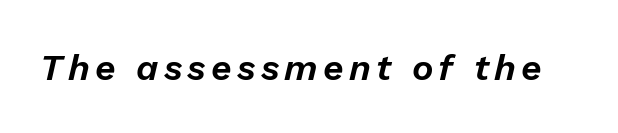
The image shows 36 px text type, italic (leaning right); set not underlined; low stroke contrast and a medium x-height.
